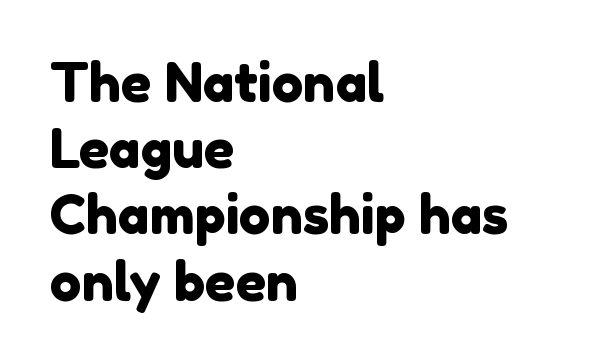
The letters carry no serifs — their stems end cleanly without finishing strokes. This rendering leaves character spacing at its baseline value. Reading down the column, the eye jumps a familiar distance to each next line. The rag falls on the right side of this text block.
